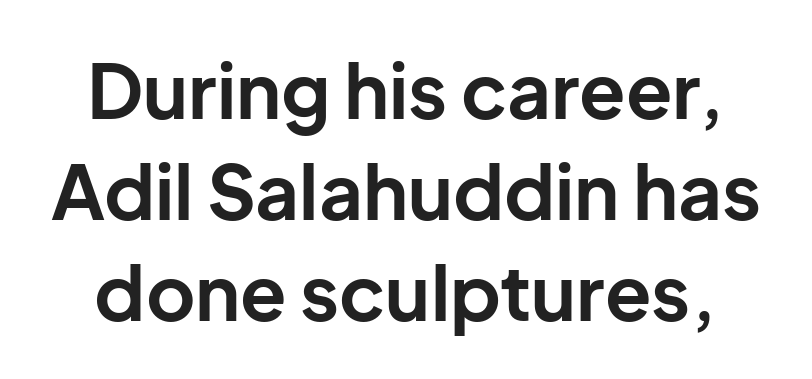
Q: Is the text bold? A: Yes.
Q: Is the text italic (slanted)? A: No, it is upright.
Q: Is the typeface a serif or a sans-serif typeface? A: Sans-serif.
Q: Is the text underlined? A: No.
Q: Is the spacing between letters normal or unusually wide? A: Normal.
Q: Is the spacing between lines tight, normal or loose? A: Normal.
Q: Width (condensed, normal, or wide)? A: Normal.
Q: Stroke contrast? A: Low.
Q: x-height? A: Medium.
Q: Monospaced? A: No.
